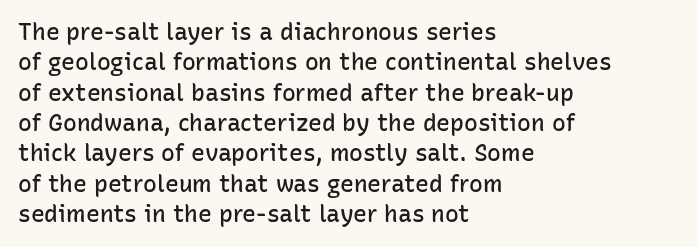
Q: Is the text bold? A: Semi-bold.
Q: Is the text italic (slanted)? A: No, it is upright.
Q: Is the text underlined? A: No.
Q: How is the paragraph aligned? A: Left-aligned.
Q: Is the spacing between letters normal or unusually wide? A: Normal.
Q: Is the spacing between lines tight, normal or loose? A: Normal.
